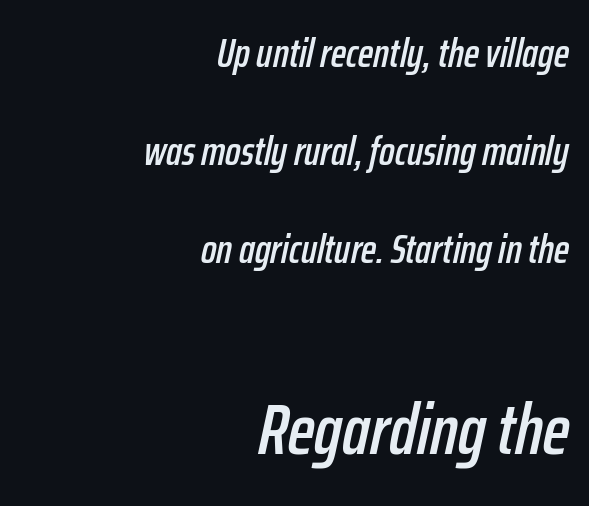
Spacing verdict: proportional, widths tailored to each character. Which of the two is more prominent by size? The second, at the bottom. The passage shown leans; its letterforms are oblique. These lines stand farther apart than default settings would place them. A typesetter would call this zero additional tracking. Visually the block forms a straight wall on the right and a jagged coastline on the left.
